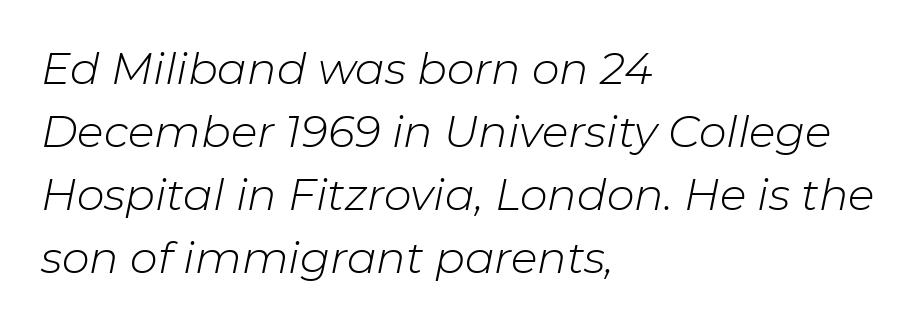
{"italic": "yes", "lean": "right", "slant_degrees": 11, "bold": "no", "weight": "light", "width": "normal", "stroke_contrast": "low", "x_height": "medium", "monospaced": "no", "underline": "no", "align": "left", "line_spacing": "normal", "line_spacing_ratio": 1.43, "letter_spacing": "normal", "letter_spacing_em": 0.0, "glyph_px": 44}
